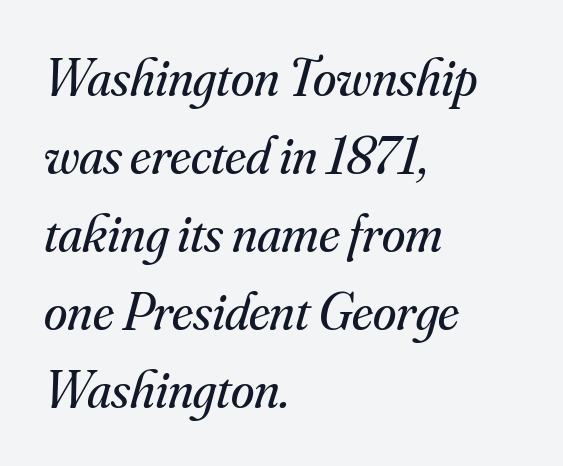
Q: Is the text bold? A: No.
Q: Is the text italic (slanted)? A: Yes, it leans right by about 16 degrees.
Q: Is the typeface a serif or a sans-serif typeface? A: Serif.
Q: Is the text underlined? A: No.
Q: How is the paragraph aligned? A: Left-aligned.
Q: Is the spacing between letters normal or unusually wide? A: Normal.
Q: Is the spacing between lines tight, normal or loose? A: Normal.
Q: Width (condensed, normal, or wide)? A: Normal.
Q: Stroke contrast? A: Medium.
Q: x-height? A: Small.
Q: Monospaced? A: No.
